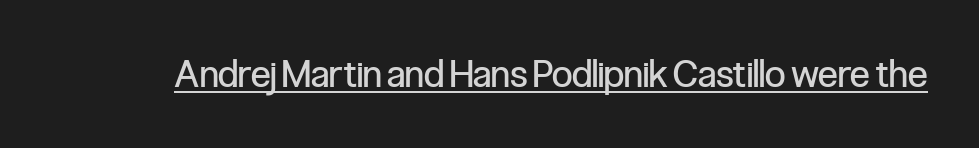
Posture: vertical. Does a line run under the words? Yes, clearly. Do the characters align in a grid? No, the font is proportional. The letterforms sit shoulder to shoulder at normal distance. Each stroke keeps to a modest, everyday thickness or less.
